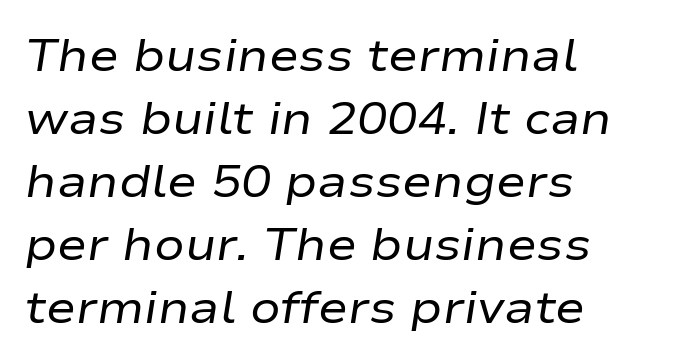
Letter spacing: default. Each stroke keeps to a modest, everyday thickness or less. These lines sit exactly where default settings would place them. In CSS terms this would be text-align: left. The face used here is proportionally spaced, like ordinary book or web type. The rendering applies a slant to the glyphs.
